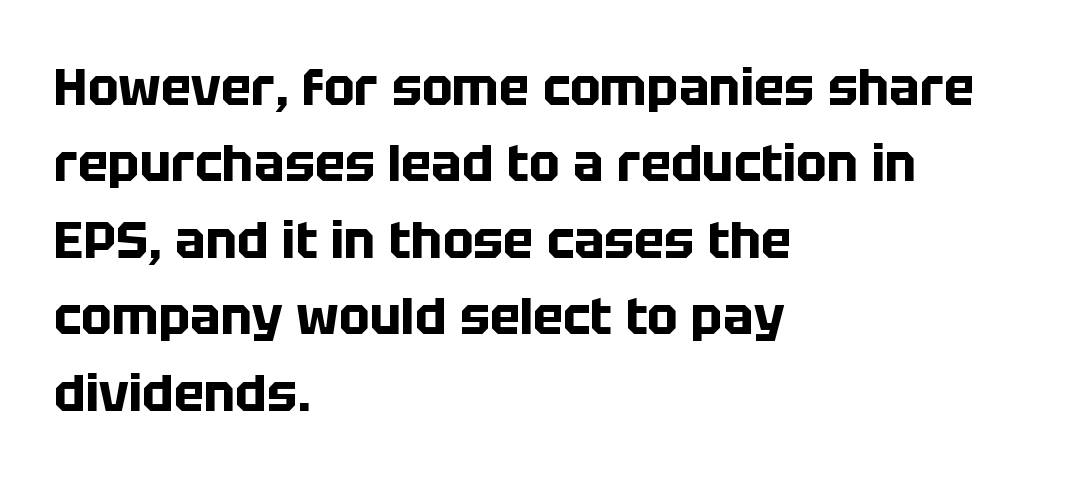
The image shows 51 px bold sans-serif type, upright; set left-aligned, normal line spacing (1.5x), normal letter spacing, not underlined; low stroke contrast and a large x-height.
